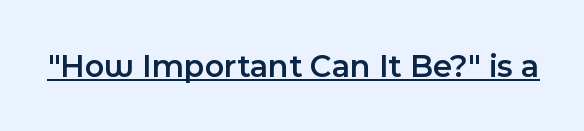
Q: Is the text bold? A: Semi-bold.
Q: Is the text italic (slanted)? A: No, it is upright.
Q: Is the typeface a serif or a sans-serif typeface? A: Sans-serif.
Q: Is the text underlined? A: Yes.
Q: Is the spacing between letters normal or unusually wide? A: Normal.
Q: Width (condensed, normal, or wide)? A: Normal.
Q: x-height? A: Medium.
Q: Monospaced? A: No.
